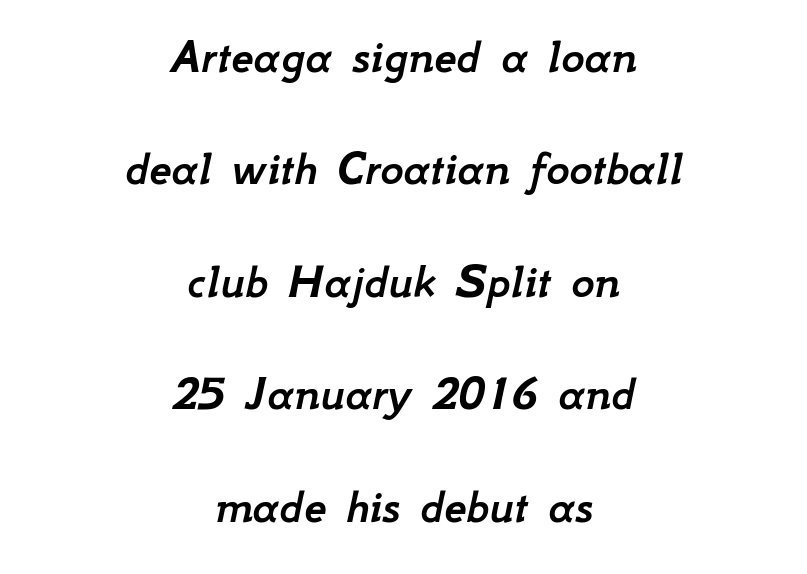
{"italic": "yes", "lean": "right", "slant_degrees": 12, "width": "normal", "stroke_contrast": "low", "x_height": "small", "monospaced": "no", "underline": "no", "align": "center", "line_spacing": "loose", "line_spacing_ratio": 2.25, "letter_spacing": "normal", "letter_spacing_em": 0.0, "glyph_px": 50}
